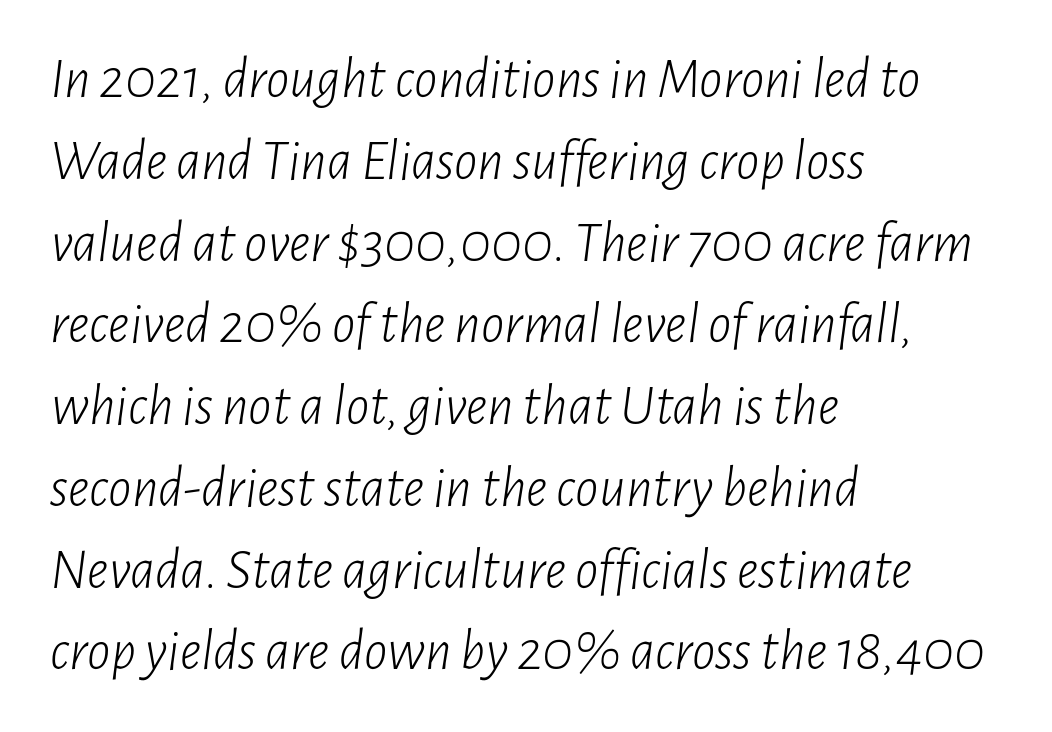
These lines keep a tight, regular rhythm from letter to letter. Characters are canted at an angle relative to the baseline's perpendicular. Letters have the restrained weight of plain body copy at most. Each row of text sits above clean, open space. These lines are rendered in a variable-pitch font.
